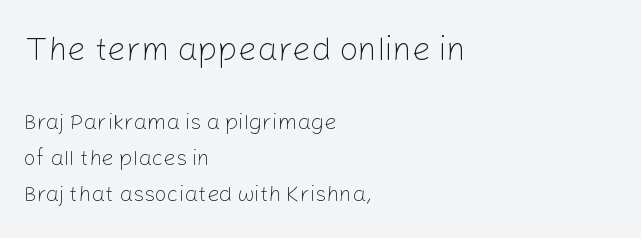
Words float on clear page, feet unadorned. Caption: upper text group enlarged, lower text group reduced. Casual observation: everything's shoved over to the left. The rendering shows plain stroke endings on the letterforms — a sans-serif design. These lines were composed using upright roman letters. These lines sit exactly where default settings would place them.
